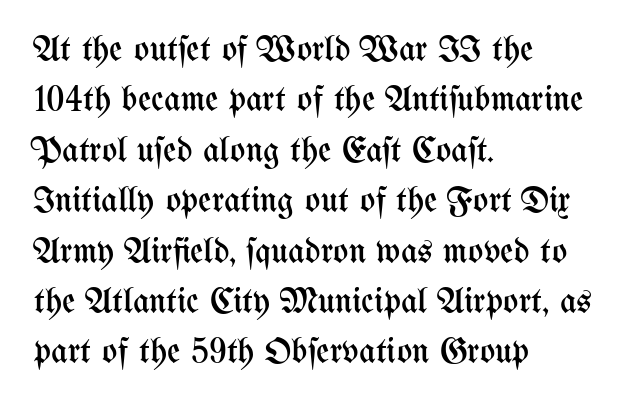
The image shows 36 px regular-weight, condensed type, upright; set left-aligned, normal line spacing (1.4x), normal letter spacing, not underlined; medium stroke contrast and a medium x-height.
